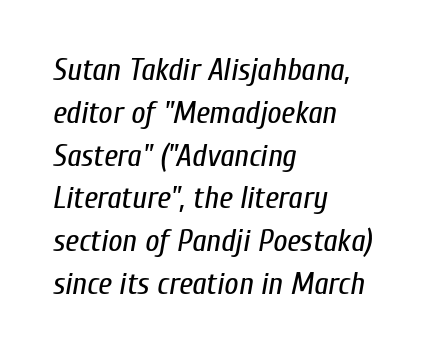
The image shows 31 px regular-weight, condensed type, italic (leaning right); set left-aligned, normal line spacing (1.38x), normal letter spacing, not underlined; low stroke contrast and a medium x-height.
